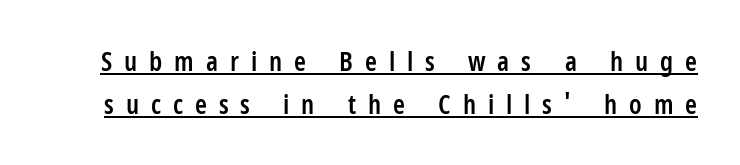
{"italic": "no", "bold": "semi", "underline": "yes", "line_spacing": "normal", "line_spacing_ratio": 1.58, "letter_spacing": "wide", "letter_spacing_em": 0.44, "glyph_px": 27}
